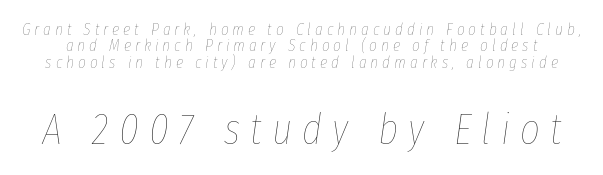
Has an underline been added? It has not. The passage shown stacks its lines with hardly any gap. Looking at the ascenders, they clearly lean. Honestly, the letter spacing is so wide it's the main thing you notice. Which of the two is more prominent by size? The second, at the bottom.
